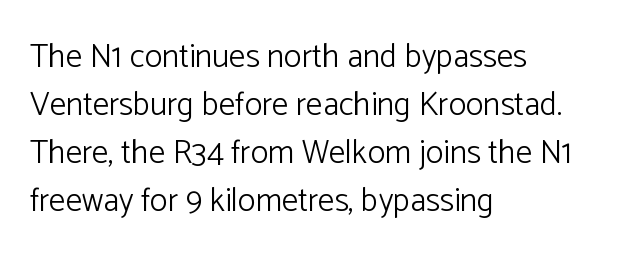
You can tell it's not italic because the verticals are truly vertical. Weight class: somewhere from thin through regular. The paragraph shown leans on its left margin. Font category for this specimen: sans-serif. A normal amount of white space separates one row of letters from the next.
